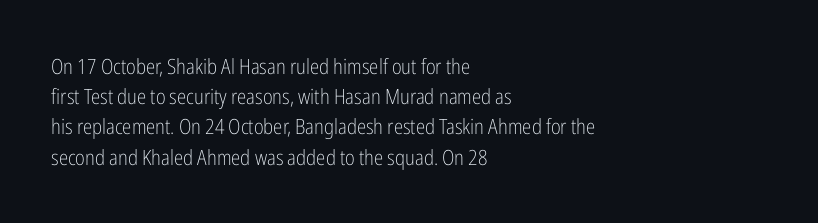
{"italic": "no", "bold": "no", "underline": "no", "align": "left", "line_spacing": "normal", "line_spacing_ratio": 1.44, "letter_spacing": "normal", "letter_spacing_em": 0.0, "glyph_px": 21}
